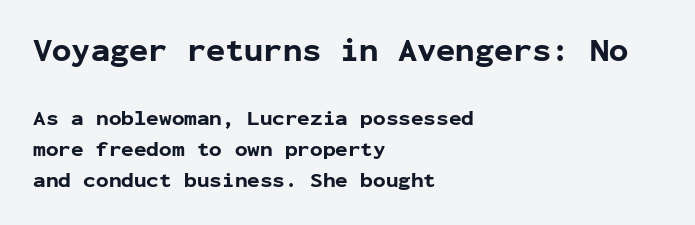
The image shows 32 px bold sans-serif type, upright, monospaced; set left-aligned, normal line spacing (1.48x), normal letter spacing, not underlined; the first (top) block is 1.52x larger; low stroke contrast and a medium x-height.
